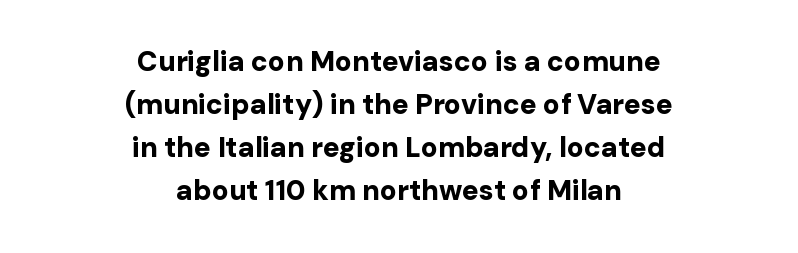
{"serif": "no", "italic": "no", "bold": "yes", "weight": "bold", "width": "normal", "stroke_contrast": "low", "x_height": "medium", "monospaced": "no", "underline": "no", "align": "center", "line_spacing": "normal", "line_spacing_ratio": 1.54, "letter_spacing": "normal", "letter_spacing_em": 0.0, "glyph_px": 28}
